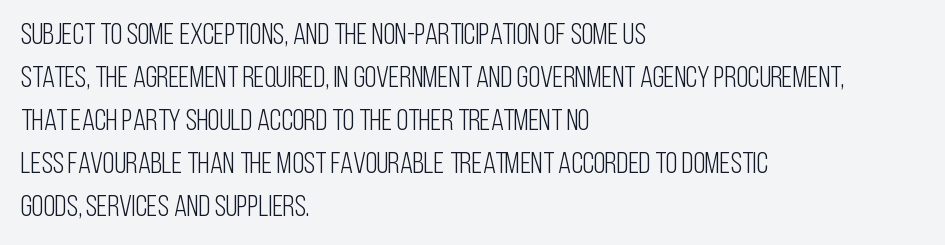
Is the stroke heavy? The answer is a plain regular-or-lighter. Is there much room between lines? A standard amount, neither cramped nor airy. The rendering anchors every line to the left-hand side. The area under the type is left untouched.
